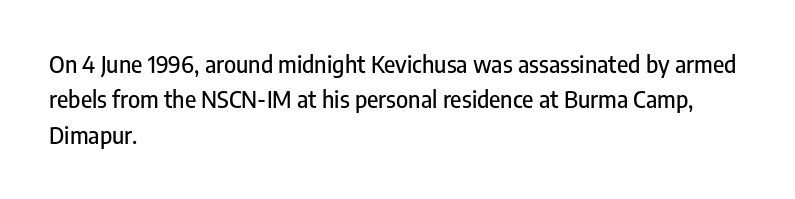
Nope, not italic — everything's standing straight. Words appear dense and cohesive because spacing is normal. The baseline area is clear. These lines sit exactly where default settings would place them. The compositor pushed each line to the left boundary.
